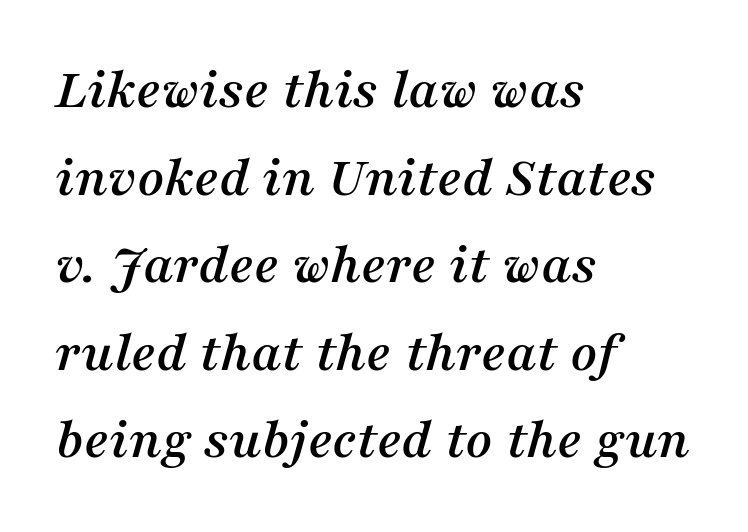
Q: Is the text italic (slanted)? A: Yes, it leans right by about 16 degrees.
Q: Is the typeface a serif or a sans-serif typeface? A: Serif.
Q: Is the text underlined? A: No.
Q: How is the paragraph aligned? A: Left-aligned.
Q: Is the spacing between letters normal or unusually wide? A: Normal.
Q: Is the spacing between lines tight, normal or loose? A: Normal.
Q: Width (condensed, normal, or wide)? A: Normal.
Q: Stroke contrast? A: Medium.
Q: x-height? A: Medium.
Q: Monospaced? A: No.
